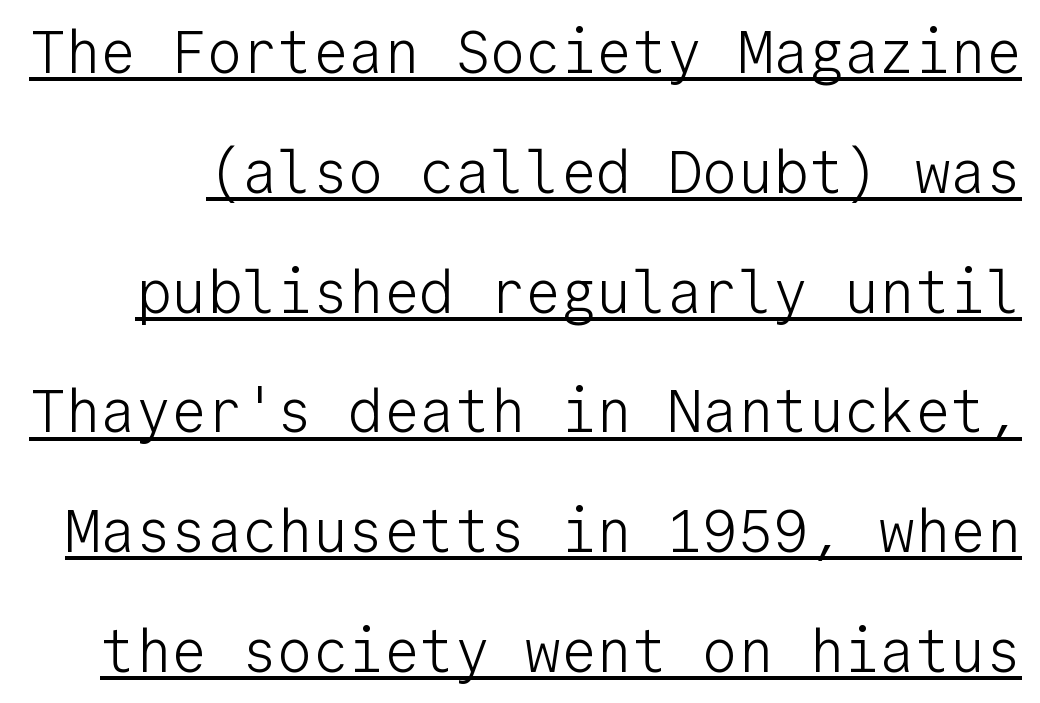
The image shows 59 px light sans-serif type, upright, monospaced; set loose line spacing (2.03x), normal letter spacing, underlined; low stroke contrast and a medium x-height.
